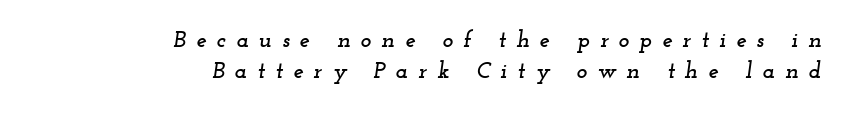
The image shows 23 px text type, italic (leaning right); set right-aligned, normal line spacing (1.33x), unusually wide letter spacing (+0.44 em), not underlined.
